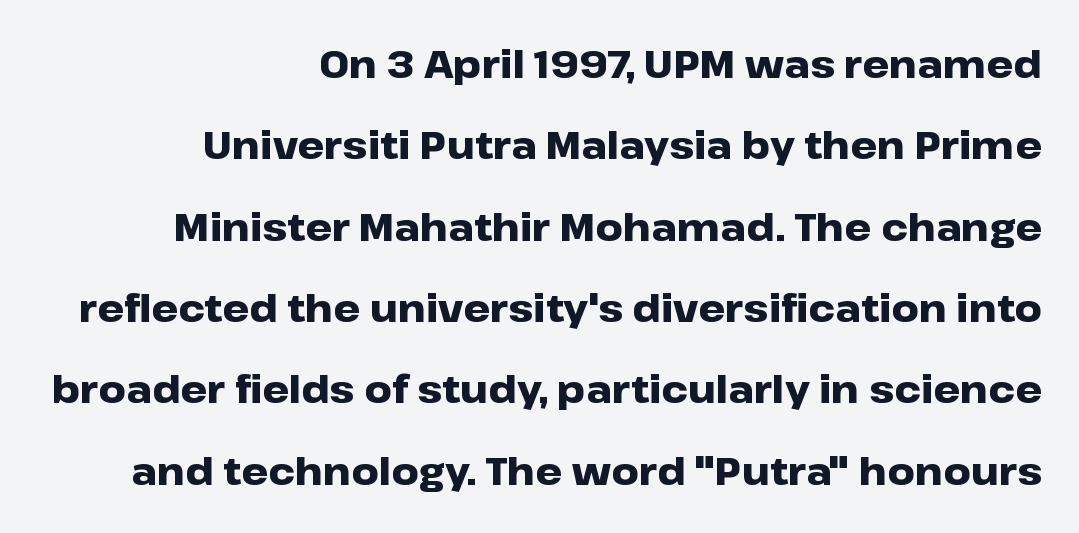
Q: Is the text bold? A: Yes.
Q: Is the text italic (slanted)? A: No, it is upright.
Q: Is the typeface a serif or a sans-serif typeface? A: Sans-serif.
Q: Is the text underlined? A: No.
Q: How is the paragraph aligned? A: Right-aligned.
Q: Is the spacing between letters normal or unusually wide? A: Normal.
Q: Is the spacing between lines tight, normal or loose? A: Loose.
Q: Width (condensed, normal, or wide)? A: Wide.
Q: Stroke contrast? A: Low.
Q: x-height? A: Medium.
Q: Monospaced? A: No.
